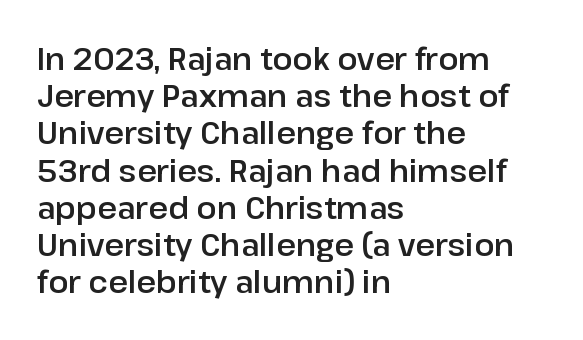
{"serif": "no", "italic": "no", "width": "normal", "stroke_contrast": "low", "x_height": "medium", "monospaced": "no", "underline": "no", "align": "left", "line_spacing_ratio": 1.24, "letter_spacing": "normal", "letter_spacing_em": 0.0, "glyph_px": 30}
